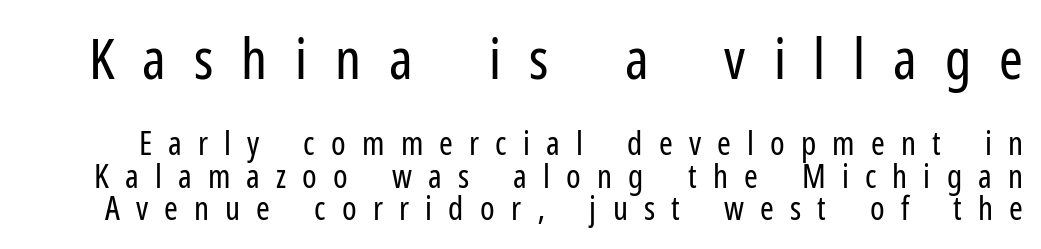
Q: Is the text bold? A: No.
Q: Is the text italic (slanted)? A: No, it is upright.
Q: Is the typeface a serif or a sans-serif typeface? A: Sans-serif.
Q: Is the text underlined? A: No.
Q: Is the spacing between letters normal or unusually wide? A: Unusually wide.
Q: Is the spacing between lines tight, normal or loose? A: Tight.
Q: Which block of text is set in a larger size, the first (top) or the second (bottom)? A: The first (top) one.
Q: Width (condensed, normal, or wide)? A: Condensed.
Q: Stroke contrast? A: Low.
Q: x-height? A: Medium.
Q: Monospaced? A: No.
